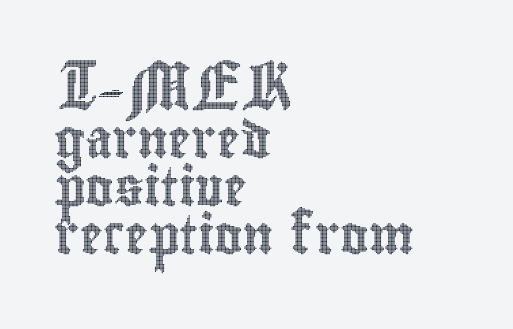
Q: Is the text italic (slanted)? A: No, it is upright.
Q: Is the text underlined? A: No.
Q: How is the paragraph aligned? A: Left-aligned.
Q: Is the spacing between letters normal or unusually wide? A: Normal.
Q: Is the spacing between lines tight, normal or loose? A: Normal.
Q: Width (condensed, normal, or wide)? A: Condensed.
Q: x-height? A: Small.
Q: Monospaced? A: No.
